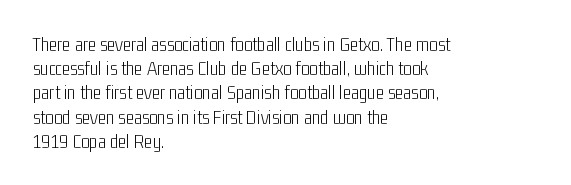
Q: Is the text bold? A: No.
Q: Is the text italic (slanted)? A: No, it is upright.
Q: Is the text underlined? A: No.
Q: How is the paragraph aligned? A: Left-aligned.
Q: Is the spacing between letters normal or unusually wide? A: Normal.
